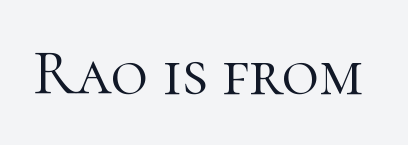
The image shows 64 px light serif type, upright; set normal letter spacing, not underlined; high stroke contrast and a medium x-height.
